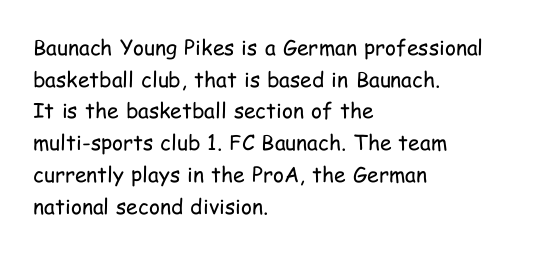
The image shows 21 px text type, upright; set left-aligned, normal line spacing (1.51x), normal letter spacing, not underlined.
